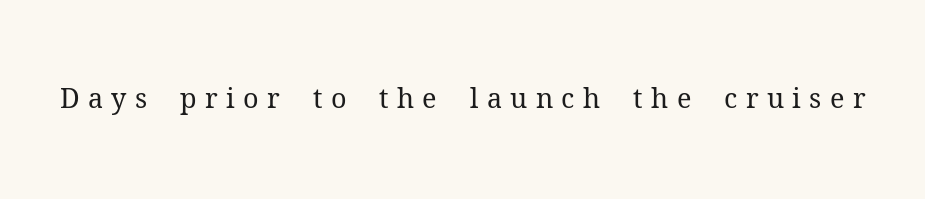
The image shows 27 px text type, upright; set unusually wide letter spacing (+0.31 em), not underlined.
